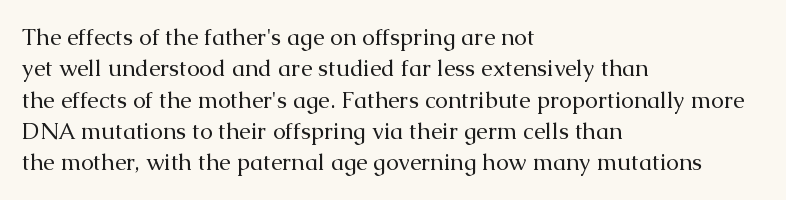
One glance says typical: line gaps are just what's usual. What stands out about the letter spacing? Nothing — it is the standard amount. This reads as an unemphasized weight, regular at the heaviest. The text block is weighted toward the left margin, trailing off unevenly rightward. Descender tails drop into unmarked territory. The specimen reads as upright at a glance.
